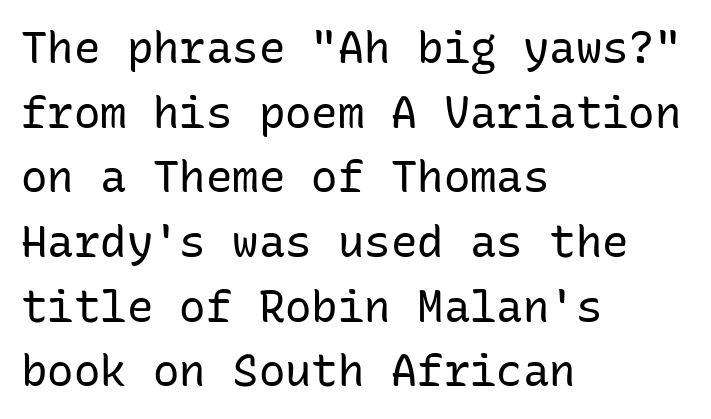
Q: Is the text bold? A: No.
Q: Is the text italic (slanted)? A: No, it is upright.
Q: Is the typeface a serif or a sans-serif typeface? A: Sans-serif.
Q: Is the text underlined? A: No.
Q: How is the paragraph aligned? A: Left-aligned.
Q: Is the spacing between letters normal or unusually wide? A: Normal.
Q: Is the spacing between lines tight, normal or loose? A: Normal.
Q: Width (condensed, normal, or wide)? A: Normal.
Q: Stroke contrast? A: Low.
Q: x-height? A: Medium.
Q: Monospaced? A: Yes.
